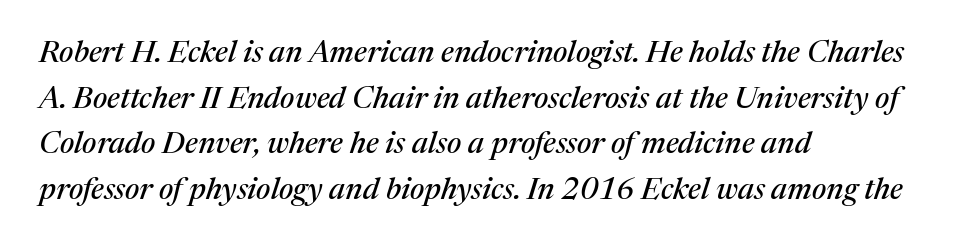
{"serif": "yes", "italic": "yes", "lean": "right", "slant_degrees": 17, "width": "normal", "stroke_contrast": "medium", "x_height": "medium", "monospaced": "no", "underline": "no", "align": "left", "line_spacing": "normal", "line_spacing_ratio": 1.52, "letter_spacing": "normal", "letter_spacing_em": 0.0, "glyph_px": 30}
